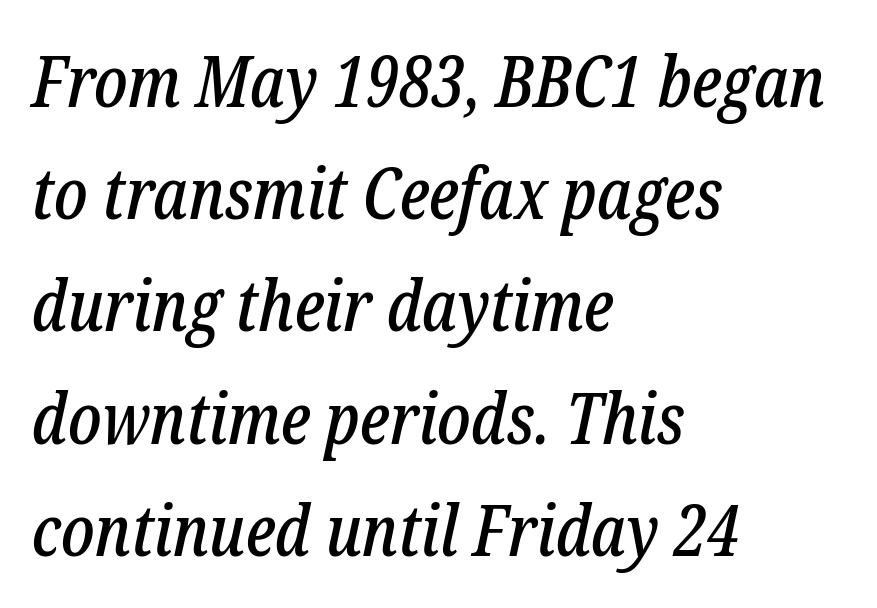
Q: Is the text italic (slanted)? A: Yes, it leans right by about 12 degrees.
Q: Is the typeface a serif or a sans-serif typeface? A: Serif.
Q: Is the text underlined? A: No.
Q: How is the paragraph aligned? A: Left-aligned.
Q: Is the spacing between letters normal or unusually wide? A: Normal.
Q: Is the spacing between lines tight, normal or loose? A: Normal.
Q: Width (condensed, normal, or wide)? A: Condensed.
Q: Stroke contrast? A: Low.
Q: x-height? A: Medium.
Q: Monospaced? A: No.
